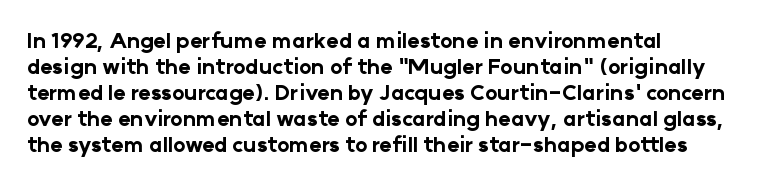
The strokes are fattened all the way to bold. Visually the block forms a straight wall on the left and a jagged coastline on the right. A typesetter would mark this as roman, not italic. The words here are not underlined.
